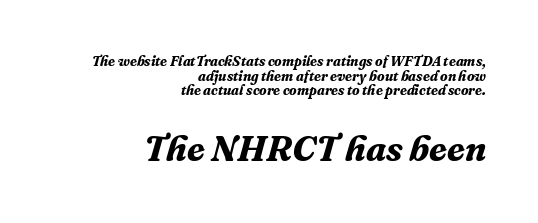
The image shows 36 px bold serif type, italic (leaning right); set right-aligned, tight line spacing (1.05x), normal letter spacing, not underlined; the second (bottom) block is 2.57x larger; medium stroke contrast and a medium x-height.
